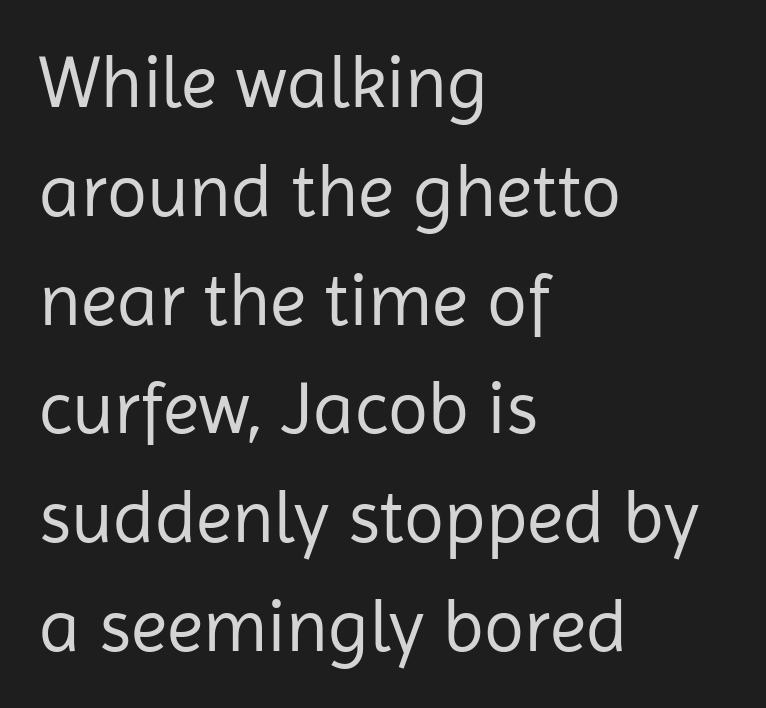
The image shows 74 px regular-weight sans-serif type, upright; set left-aligned, normal line spacing (1.47x), normal letter spacing, not underlined; low stroke contrast and a medium x-height.
